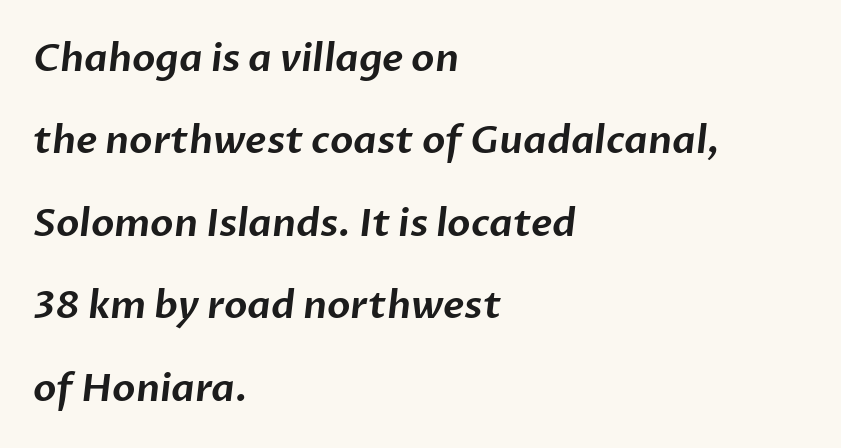
The image shows 38 px sans-serif type; set left-aligned, loose line spacing (2.17x), normal letter spacing, not underlined; low stroke contrast and a medium x-height.
